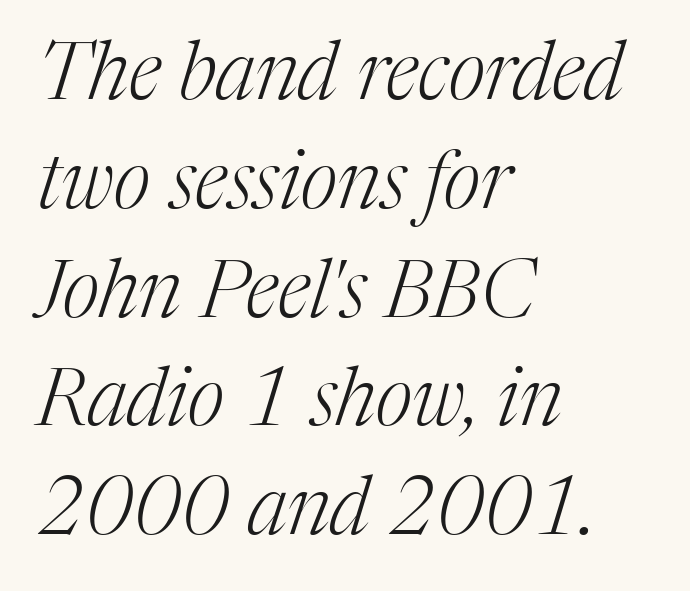
No extra tracking has been applied to these lines. Looking at the ascenders, they clearly lean. The paragraph shown leans on its left margin. The vertical gap from one line to the next is medium.
